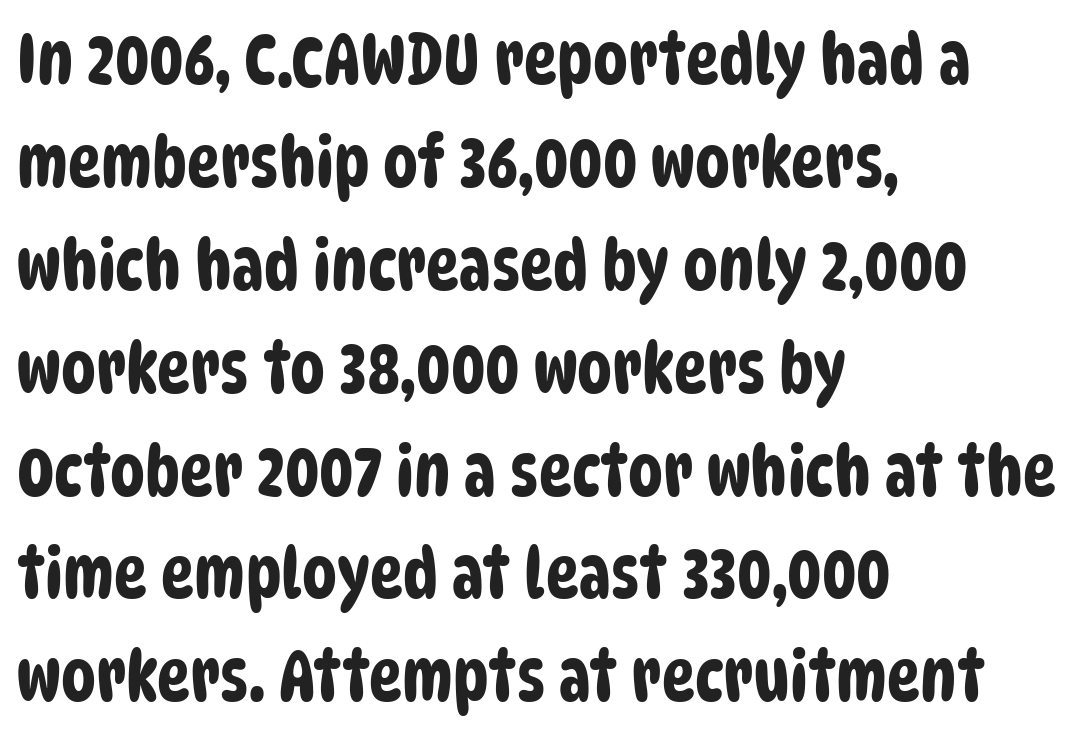
Q: Is the typeface a serif or a sans-serif typeface? A: Sans-serif.
Q: Is the text underlined? A: No.
Q: How is the paragraph aligned? A: Left-aligned.
Q: Is the spacing between letters normal or unusually wide? A: Normal.
Q: Is the spacing between lines tight, normal or loose? A: Normal.
Q: Width (condensed, normal, or wide)? A: Condensed.
Q: Stroke contrast? A: Low.
Q: x-height? A: Large.
Q: Monospaced? A: No.
